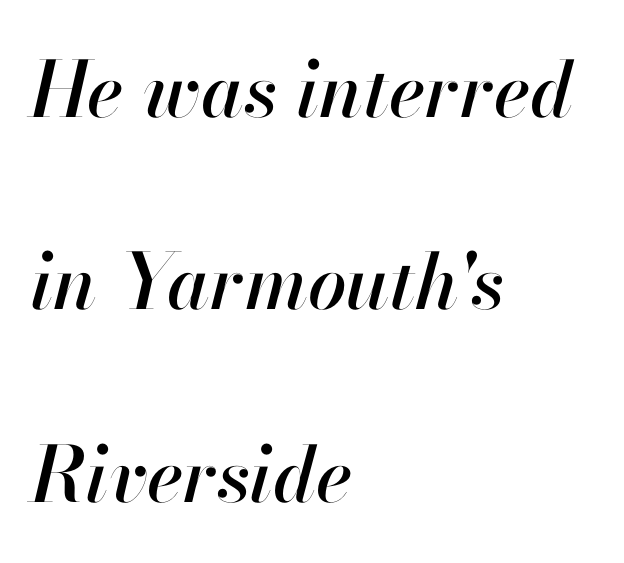
The image shows 77 px text type, italic (leaning right); set left-aligned, loose line spacing (2.5x), normal letter spacing, not underlined; high stroke contrast and a small x-height.
